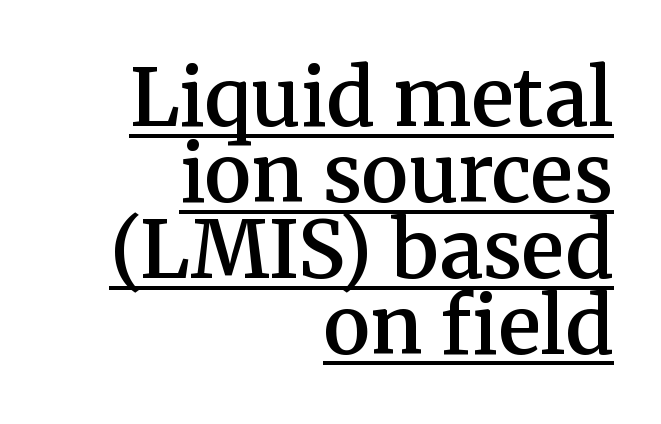
Between one letter and the next there's only the usual sliver of space. Rendered with straight, roman letterforms. Has an underline been added? It has. The letters advance in unequal steps, a hallmark of proportional type. The face used here is a semibold: visibly heavier than regular, lighter than bold. Every row of glyphs terminates at an identical x-position on the right.
